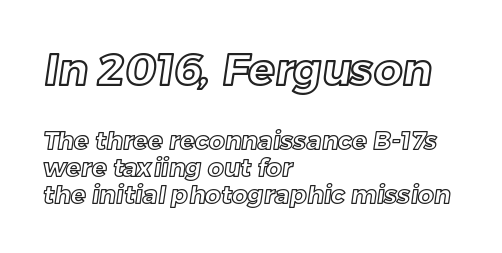
Q: Is the text underlined? A: No.
Q: How is the paragraph aligned? A: Left-aligned.
Q: Is the spacing between letters normal or unusually wide? A: Normal.
Q: Is the spacing between lines tight, normal or loose? A: Tight.
Q: Which block of text is set in a larger size, the first (top) or the second (bottom)? A: The first (top) one.
Q: Width (condensed, normal, or wide)? A: Normal.
Q: x-height? A: Medium.
Q: Monospaced? A: No.
